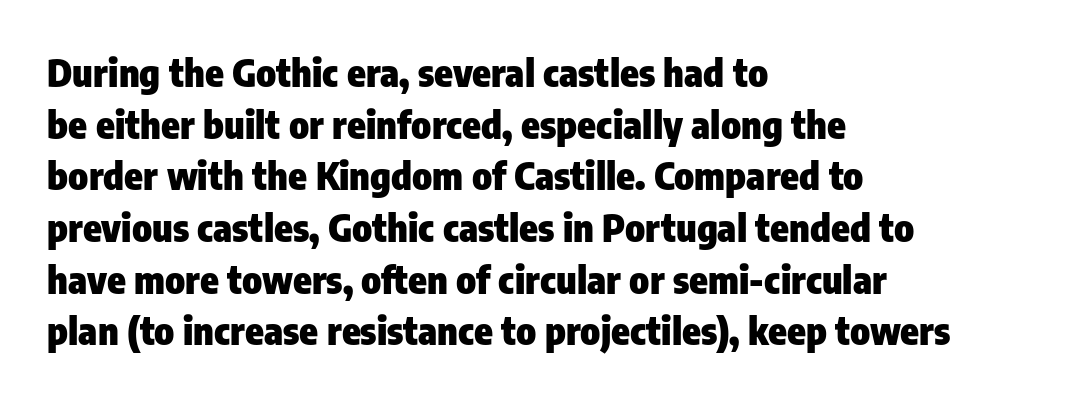
The image shows 38 px heavy, condensed sans-serif type, upright; set left-aligned, normal line spacing (1.36x), normal letter spacing, not underlined; low stroke contrast and a medium x-height.
